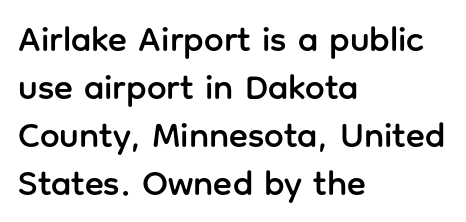
The image shows 35 px sans-serif type, upright; set left-aligned, normal line spacing (1.37x), normal letter spacing, not underlined; low stroke contrast and a medium x-height.
